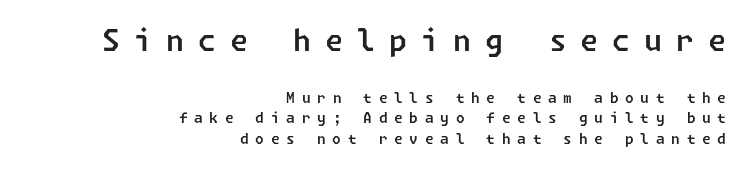
The image shows 29 px sans-serif type; set right-aligned, normal line spacing (1.47x), unusually wide letter spacing (+0.48 em), not underlined; the first (top) block is 2.07x larger; low stroke contrast and a medium x-height.
